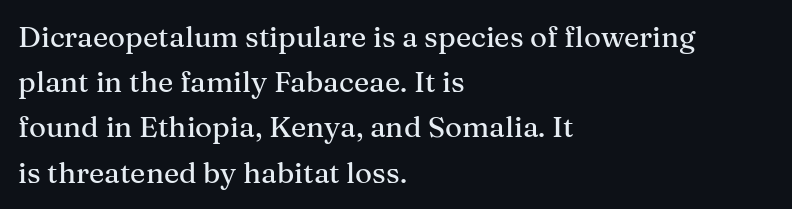
In terms of leading, this rendering sits right in the middle. Compared with typical body copy, the letter spacing here is the same. Ascenders rise straight up at ninety degrees. A bare baseline throughout the passage.
